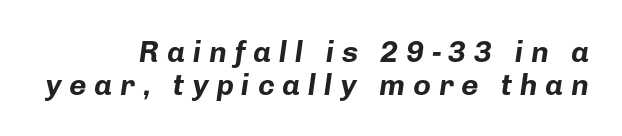
The image shows 30 px bold type, italic (leaning right); set right-aligned, tight line spacing (1.09x), unusually wide letter spacing (+0.26 em), not underlined; low stroke contrast and a medium x-height.
